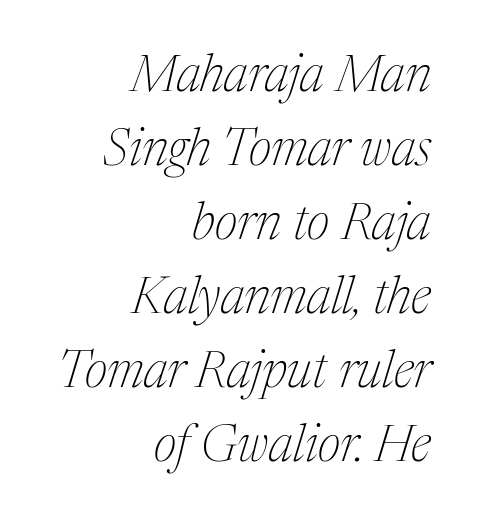
Q: Is the text bold? A: No.
Q: Is the text italic (slanted)? A: Yes, it leans right by about 17 degrees.
Q: Is the typeface a serif or a sans-serif typeface? A: Serif.
Q: Is the text underlined? A: No.
Q: How is the paragraph aligned? A: Right-aligned.
Q: Is the spacing between letters normal or unusually wide? A: Normal.
Q: Is the spacing between lines tight, normal or loose? A: Normal.
Q: Width (condensed, normal, or wide)? A: Normal.
Q: Stroke contrast? A: Medium.
Q: x-height? A: Medium.
Q: Monospaced? A: No.
